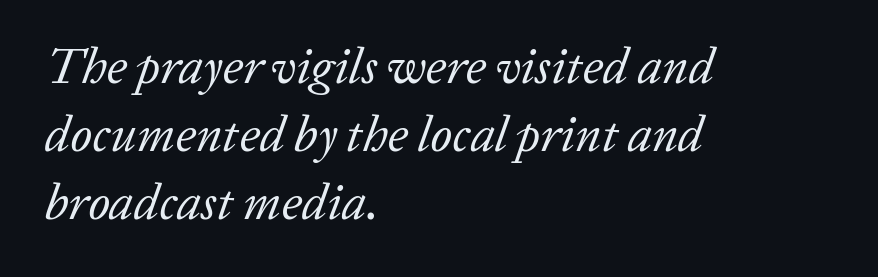
The image shows 50 px regular-weight serif type, italic (leaning right); set left-aligned, normal line spacing (1.36x), normal letter spacing, not underlined; low stroke contrast and a medium x-height.
